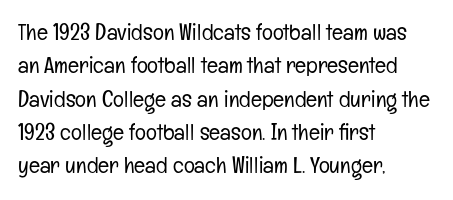
How would I describe the line gaps? Plain and ordinary. Just letters on the line, the space beneath them empty. Alignment: flush left. In terms of posture, this sample is upright.
